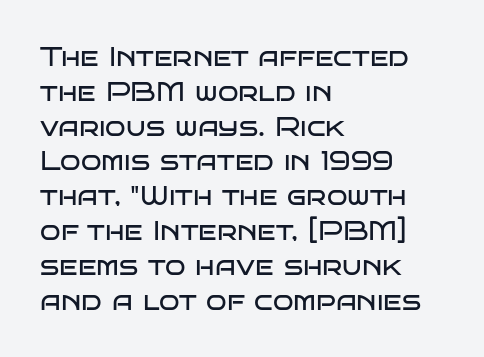
Q: Is the text bold? A: No.
Q: Is the text italic (slanted)? A: No, it is upright.
Q: Is the text underlined? A: No.
Q: How is the paragraph aligned? A: Left-aligned.
Q: Is the spacing between letters normal or unusually wide? A: Normal.
Q: Is the spacing between lines tight, normal or loose? A: Normal.
